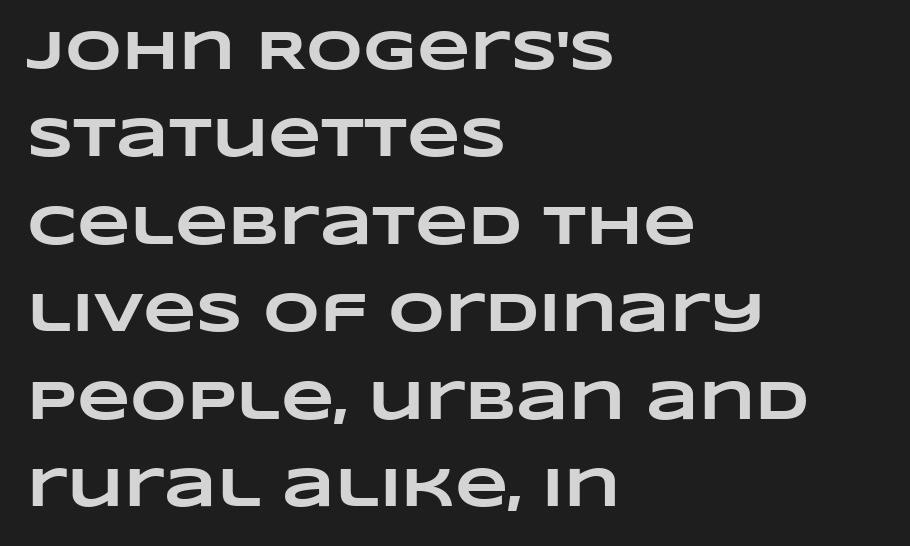
The image shows 55 px heavy, wide type; set left-aligned, normal line spacing (1.59x), normal letter spacing, not underlined; low stroke contrast and a large x-height.
